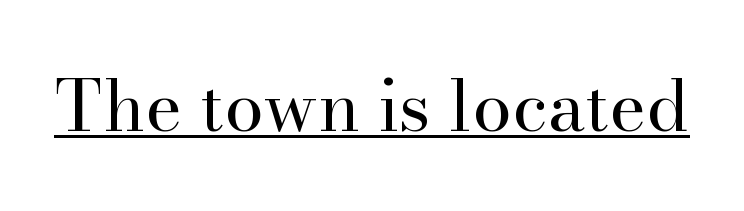
Posture: straight, roman, zero tilt. Note the varied advance widths — an 'i' is clearly narrower than an 'm'. In terms of letterform style, serifs are clearly present. The lettering is marked with a stroke running underneath it. Stems and bowls with no extra thickness — not bold.
